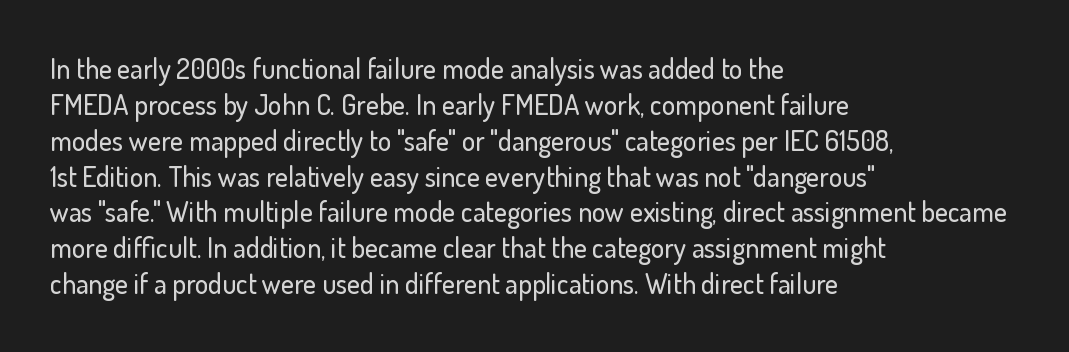
The image shows 28 px sans-serif type, upright; set left-aligned, normal line spacing (1.28x), normal letter spacing, not underlined; low stroke contrast and a small x-height.
